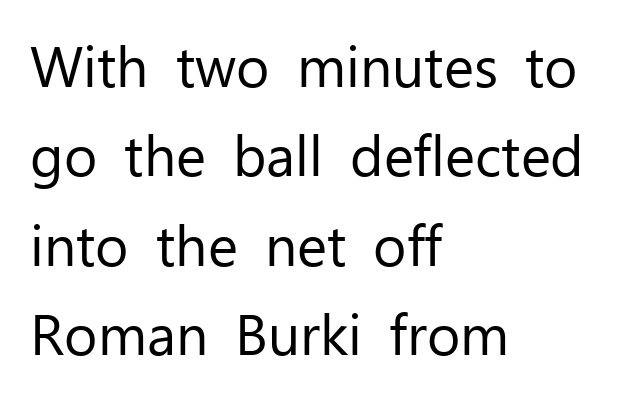
Q: Is the text bold? A: No.
Q: Is the text italic (slanted)? A: No, it is upright.
Q: Is the typeface a serif or a sans-serif typeface? A: Sans-serif.
Q: Is the text underlined? A: No.
Q: How is the paragraph aligned? A: Left-aligned.
Q: Is the spacing between letters normal or unusually wide? A: Normal.
Q: Is the spacing between lines tight, normal or loose? A: Normal.
Q: Width (condensed, normal, or wide)? A: Normal.
Q: Stroke contrast? A: Low.
Q: x-height? A: Medium.
Q: Monospaced? A: No.
